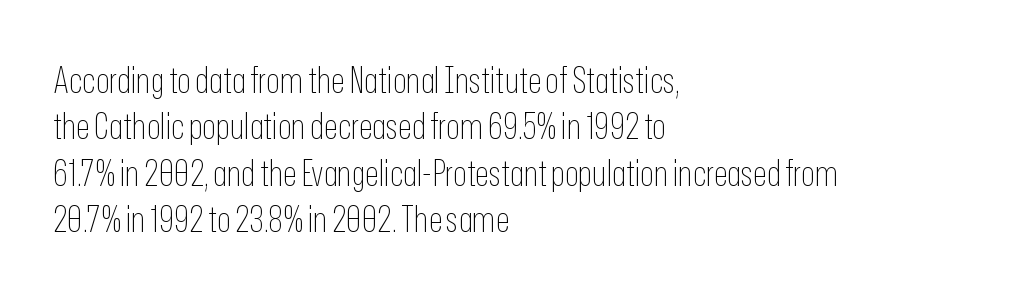
{"serif": "no", "italic": "no", "bold": "no", "weight": "thin", "width": "condensed", "stroke_contrast": "low", "x_height": "medium", "monospaced": "no", "underline": "no", "align": "left", "line_spacing": "normal", "line_spacing_ratio": 1.29, "letter_spacing": "normal", "letter_spacing_em": 0.0, "glyph_px": 36}
